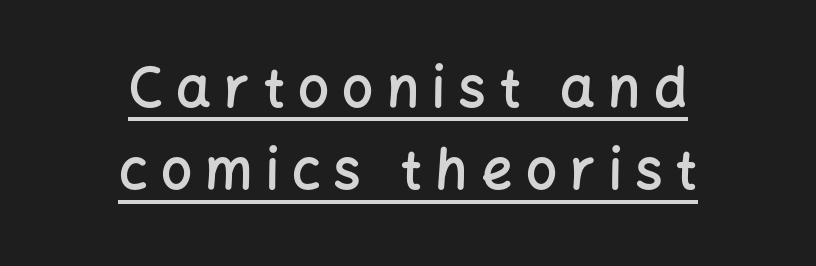
{"serif": "no", "italic": "no", "bold": "semi", "weight": "semibold", "width": "normal", "stroke_contrast": "low", "x_height": "medium", "monospaced": "no", "underline": "yes", "align": "center", "line_spacing": "normal", "line_spacing_ratio": 1.5, "letter_spacing": "wide", "letter_spacing_em": 0.24, "glyph_px": 55}
